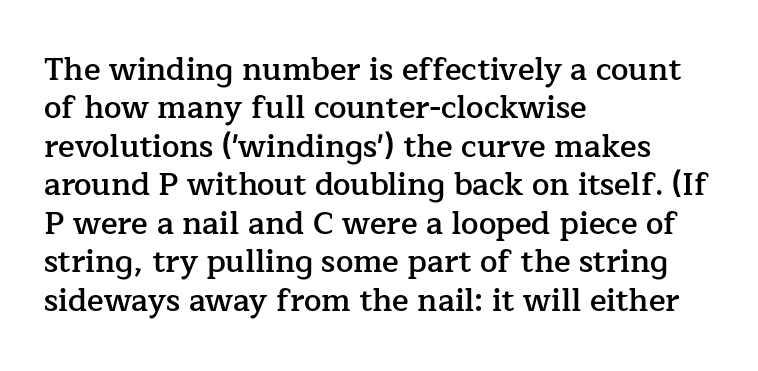
Emphasis by weight is partial: semibold. Is the letter spacing exaggerated? No — it looks like the ordinary default. Is this a fixed-width face? No — the glyphs have proportional, varying widths. The type sits square on the baseline with zero lean.
